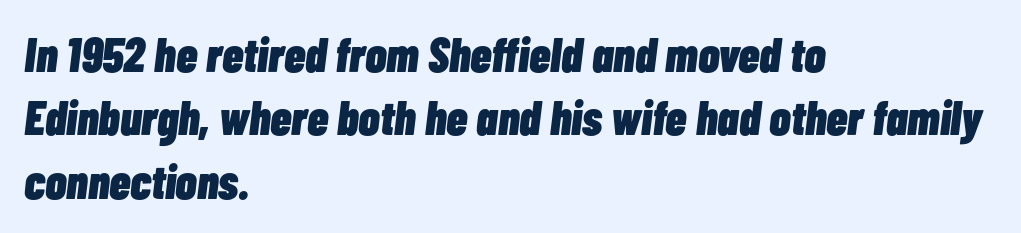
The image shows 48 px heavy, condensed type, italic (leaning right); set left-aligned, normal line spacing (1.32x), normal letter spacing, not underlined; low stroke contrast and a medium x-height.
